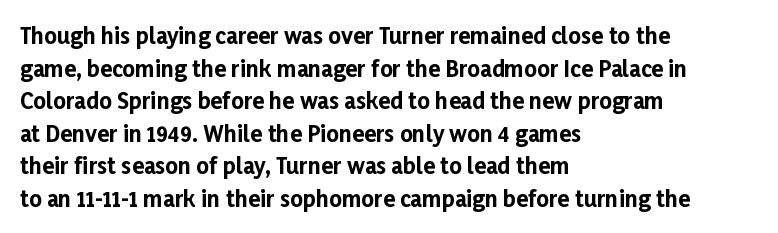
The image shows 22 px bold type, upright; set left-aligned, normal line spacing (1.48x), normal letter spacing, not underlined.
